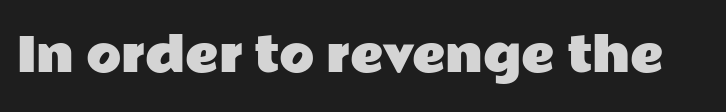
Q: Is the text italic (slanted)? A: No, it is upright.
Q: Is the typeface a serif or a sans-serif typeface? A: Sans-serif.
Q: Is the text underlined? A: No.
Q: Is the spacing between letters normal or unusually wide? A: Normal.
Q: Width (condensed, normal, or wide)? A: Wide.
Q: Stroke contrast? A: Low.
Q: x-height? A: Medium.
Q: Monospaced? A: No.
